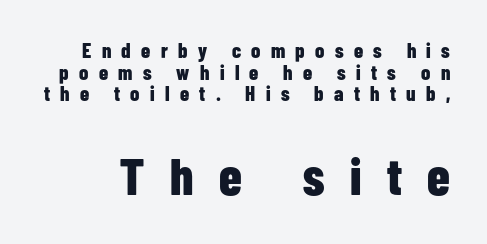
{"serif": "no", "italic": "no", "bold": "yes", "weight": "bold", "width": "condensed", "stroke_contrast": "low", "x_height": "medium", "monospaced": "no", "underline": "no", "line_spacing": "tight", "line_spacing_ratio": 1.03, "letter_spacing": "wide", "letter_spacing_em": 0.49, "larger_block": "second", "size_ratio": 2.48, "glyph_px": 52}
